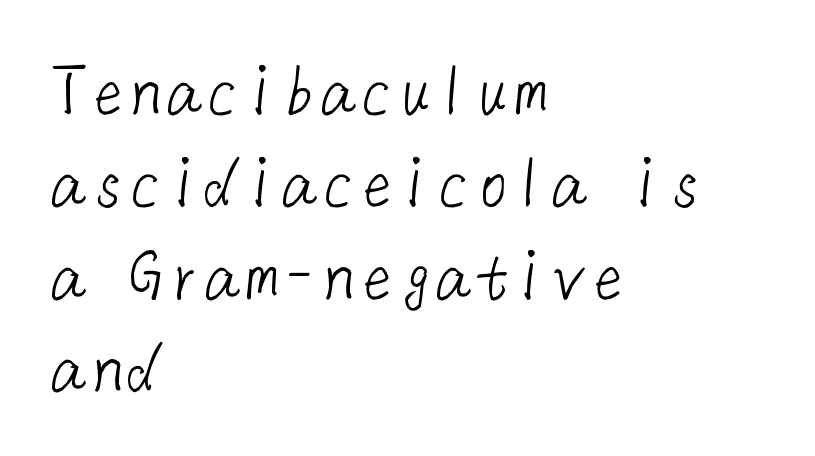
A clean baseline with only descenders dipping below it. Nothing sits at the stroke ends, so this counts as sans-serif. You could call the tracking neutral — neither tight nor loose. The typesetting does not lean heavy: it is not bold. Where is the straight margin? On the left.
